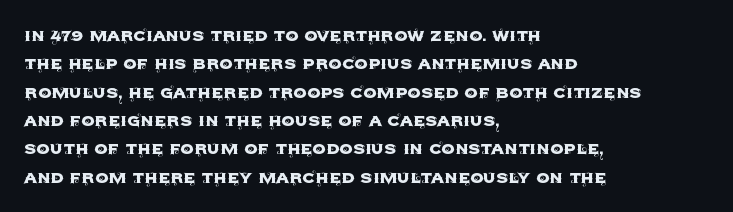
Q: Is the text italic (slanted)? A: No, it is upright.
Q: Is the text underlined? A: No.
Q: How is the paragraph aligned? A: Left-aligned.
Q: Is the spacing between letters normal or unusually wide? A: Normal.
Q: Is the spacing between lines tight, normal or loose? A: Normal.
